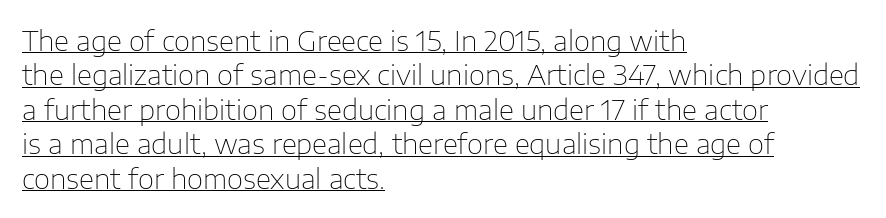
Q: Is the text bold? A: No.
Q: Is the text italic (slanted)? A: No, it is upright.
Q: Is the typeface a serif or a sans-serif typeface? A: Sans-serif.
Q: Is the text underlined? A: Yes.
Q: How is the paragraph aligned? A: Left-aligned.
Q: Is the spacing between letters normal or unusually wide? A: Normal.
Q: Width (condensed, normal, or wide)? A: Normal.
Q: Stroke contrast? A: Low.
Q: x-height? A: Medium.
Q: Monospaced? A: No.
